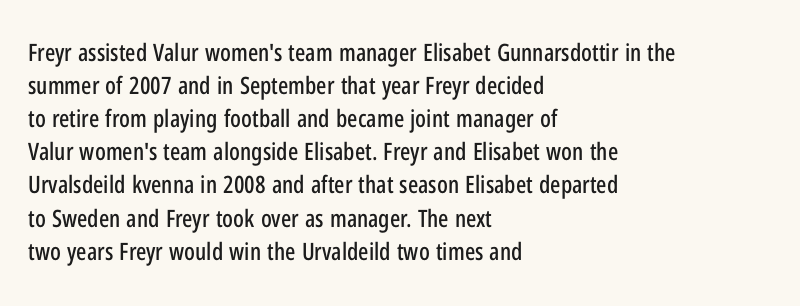
{"italic": "no", "underline": "no", "align": "left", "line_spacing": "normal", "line_spacing_ratio": 1.38, "letter_spacing": "normal", "letter_spacing_em": 0.0, "glyph_px": 24}
